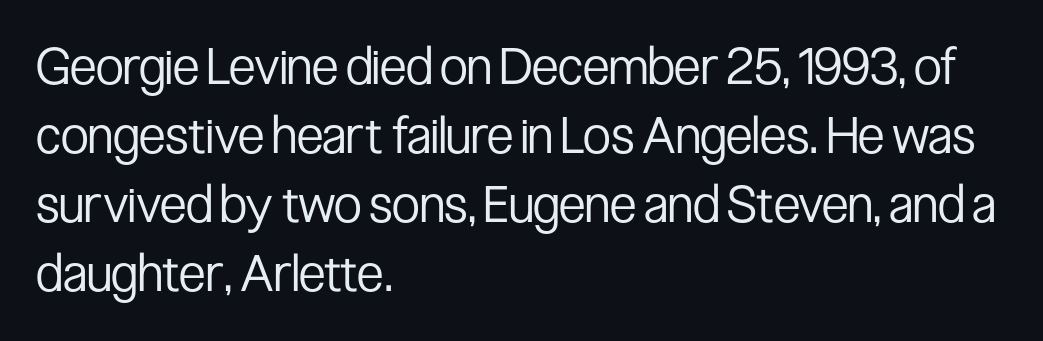
Q: Is the text bold? A: No.
Q: Is the text italic (slanted)? A: No, it is upright.
Q: Is the typeface a serif or a sans-serif typeface? A: Sans-serif.
Q: Is the text underlined? A: No.
Q: How is the paragraph aligned? A: Left-aligned.
Q: Is the spacing between letters normal or unusually wide? A: Normal.
Q: Is the spacing between lines tight, normal or loose? A: Normal.
Q: Width (condensed, normal, or wide)? A: Condensed.
Q: Stroke contrast? A: Low.
Q: x-height? A: Medium.
Q: Monospaced? A: No.
